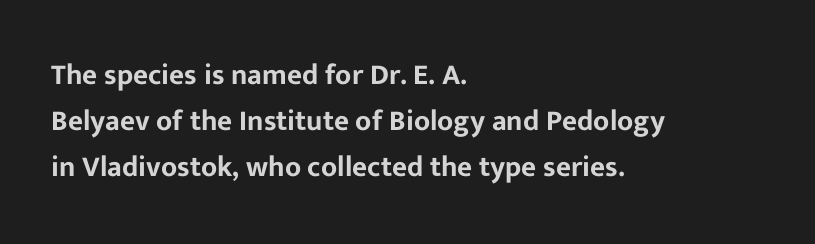
Note the varied advance widths — an 'i' is clearly narrower than an 'm'. Teacher's note: observe the even left margin — that is flush-left alignment. Students, note that the glyphs here touch the page at normal intervals. The line-height multiplier appears to be the usual default.
